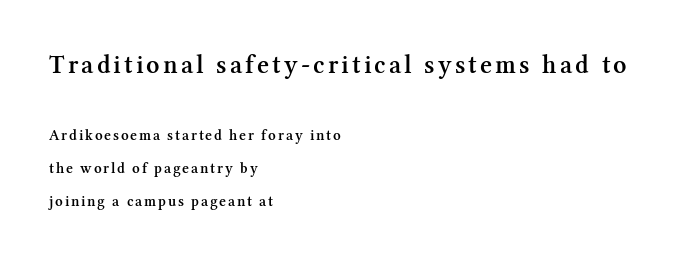
The image shows 26 px text type, upright; set left-aligned, loose line spacing (2.18x), not underlined; the first (top) block is 1.73x larger.
